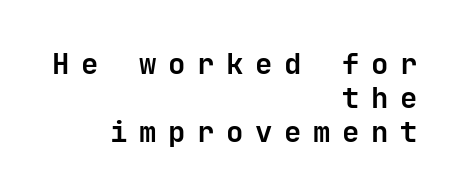
Q: Is the text bold? A: Yes.
Q: Is the text italic (slanted)? A: No, it is upright.
Q: Is the typeface a serif or a sans-serif typeface? A: Sans-serif.
Q: Is the text underlined? A: No.
Q: How is the paragraph aligned? A: Right-aligned.
Q: Is the spacing between letters normal or unusually wide? A: Unusually wide.
Q: Width (condensed, normal, or wide)? A: Normal.
Q: Stroke contrast? A: Low.
Q: x-height? A: Medium.
Q: Monospaced? A: Yes.
